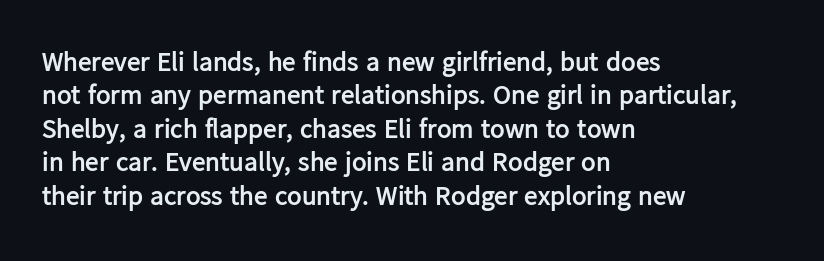
Q: Is the text bold? A: Yes.
Q: Is the text italic (slanted)? A: No, it is upright.
Q: Is the text underlined? A: No.
Q: How is the paragraph aligned? A: Left-aligned.
Q: Is the spacing between letters normal or unusually wide? A: Normal.
